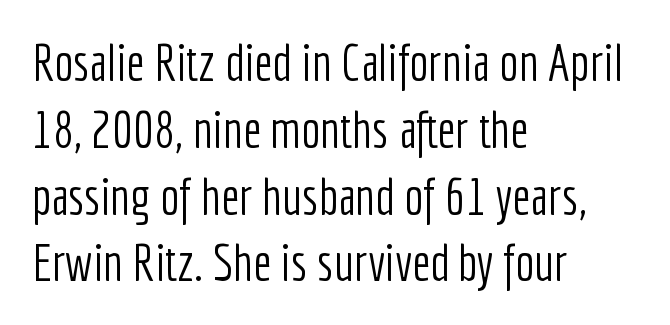
The image shows 51 px light, condensed sans-serif type, upright; set left-aligned, normal line spacing (1.31x), normal letter spacing, not underlined; low stroke contrast and a medium x-height.
